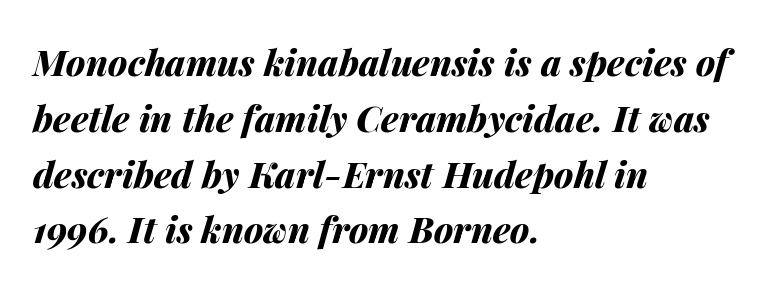
Pretty heavy lettering here — definitely bold. The rag falls on the right side of this text block. Notice how descenders clear the ascenders below comfortably — that's standard leading. Words appear dense and cohesive because spacing is normal. In terms of posture, this sample is oblique. Just letters on the line, the space beneath them empty.
